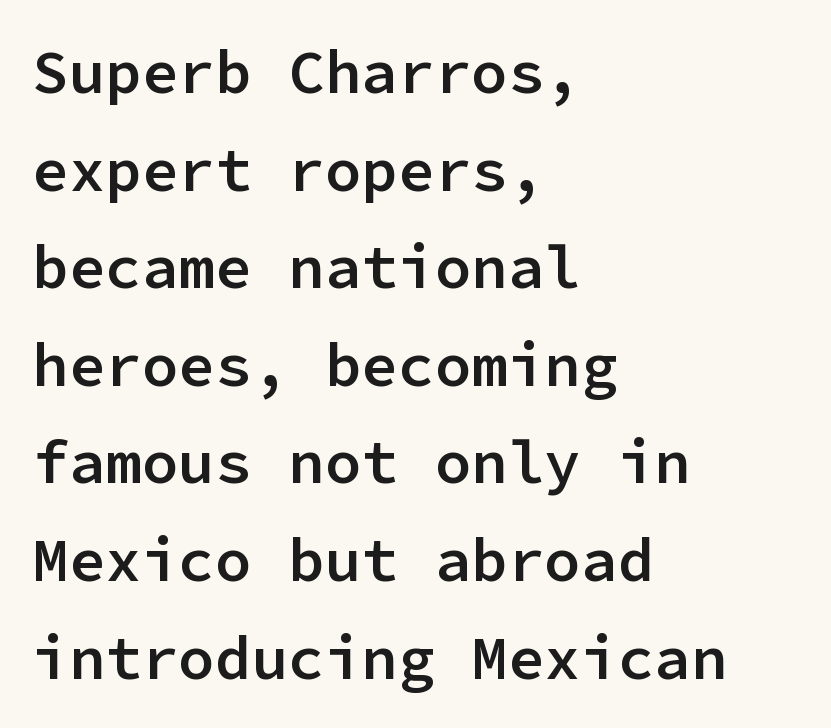
The image shows 61 px semibold sans-serif type, upright, monospaced; set left-aligned, normal line spacing (1.6x), normal letter spacing, not underlined; low stroke contrast and a medium x-height.
